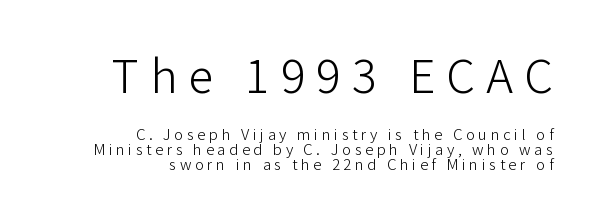
The image shows 46 px light sans-serif type, upright; set right-aligned, tight line spacing (1.0x), unusually wide letter spacing (+0.24 em), not underlined; the first (top) block is 3.07x larger; low stroke contrast and a medium x-height.
